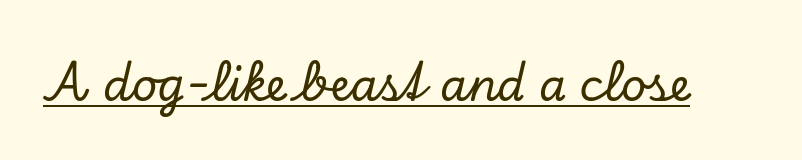
Compared with typical body copy, the letter spacing here is the same. Yep, those are serifs on the letters. Quick note: italic. Somebody hit Ctrl+U on this one — the words are underlined. Do the characters align in a grid? No, the font is proportional.
